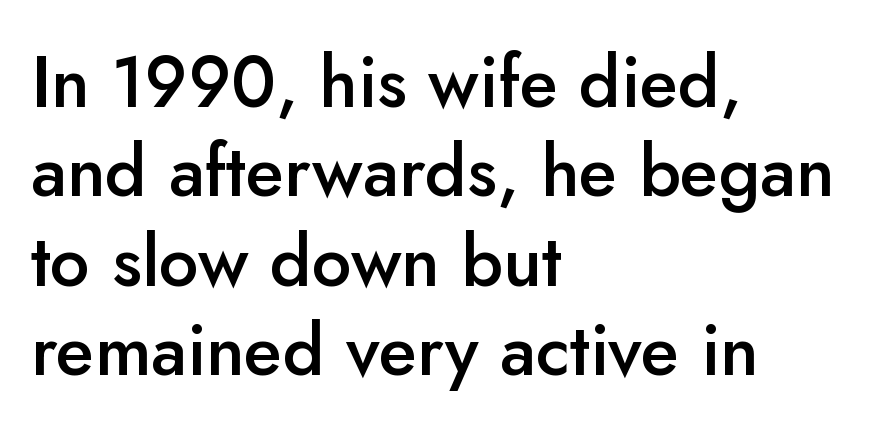
In terms of posture, this sample is upright. Letterform terminals end flat and unadorned throughout the passage. Each line starts at the same left margin while the right side varies. Note the varied advance widths — an 'i' is clearly narrower than an 'm'. Just letters on the line, the space beneath them empty. What weight is shown? A semibold, between regular and bold.
